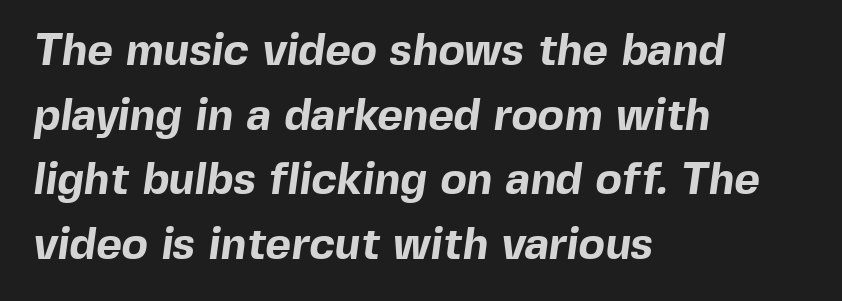
This rendering features lettering with no underline. Typographic density is high because the face is bold. The horizontal fit of the characters is conventional and even. The text was rendered using a sans face with plain stroke endings.
